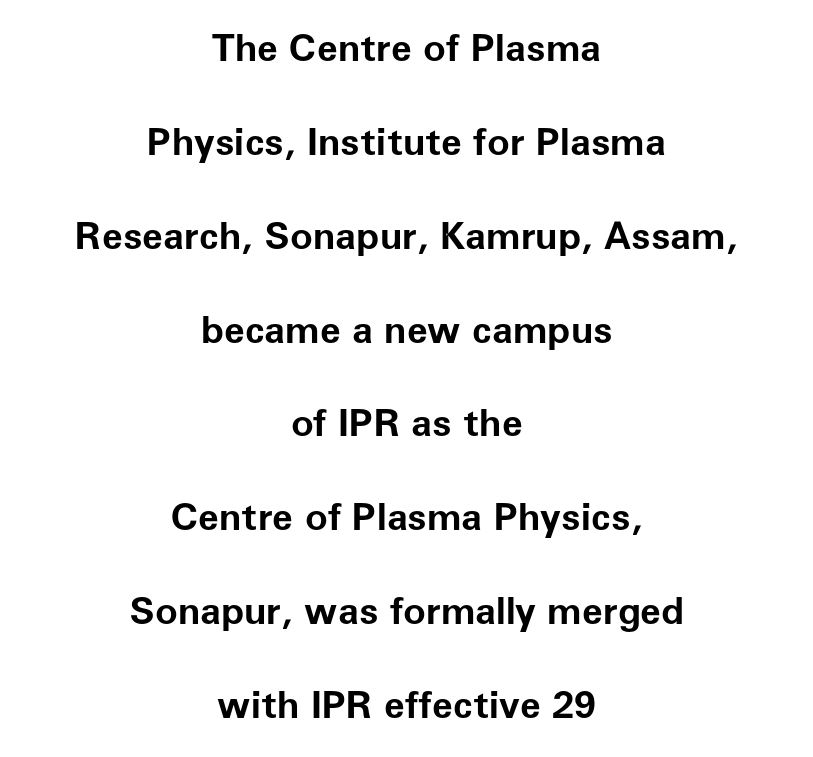
Note the varied advance widths — an 'i' is clearly narrower than an 'm'. The space between consecutive lines is lavish. Unlike italic type, these characters show no tilt at all. Regarding serifs, this sample does without them. Characters follow at the spacing the type designer built in. Underlining? Definitely not there.
